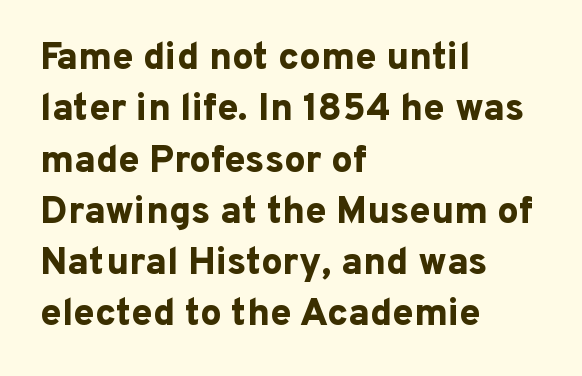
The image shows 38 px bold sans-serif type, upright; set left-aligned, normal line spacing (1.35x), normal letter spacing, not underlined; low stroke contrast and a medium x-height.
